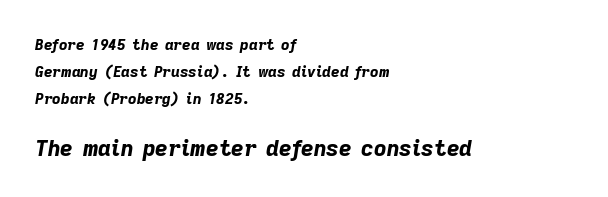
{"italic": "yes", "lean": "right", "slant_degrees": 9, "bold": "yes", "underline": "no", "align": "left", "line_spacing_ratio": 1.8, "letter_spacing": "normal", "letter_spacing_em": 0.0, "larger_block": "second", "size_ratio": 1.47, "glyph_px": 22}
